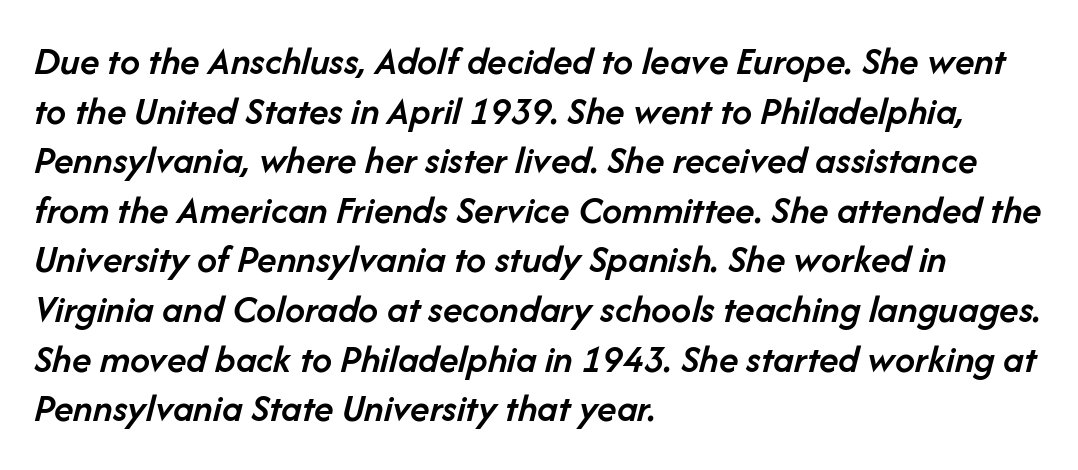
The image shows 40 px semibold type, italic (leaning right); set left-aligned, line spacing 1.24x, normal letter spacing, not underlined; low stroke contrast and a medium x-height.
